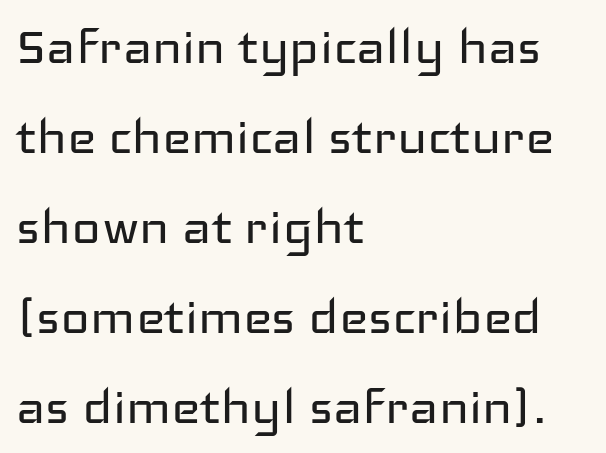
{"serif": "no", "italic": "no", "bold": "no", "weight": "regular", "width": "wide", "stroke_contrast": "low", "x_height": "medium", "monospaced": "no", "underline": "no", "align": "left", "line_spacing": "normal", "line_spacing_ratio": 1.45, "letter_spacing": "normal", "letter_spacing_em": 0.0, "glyph_px": 62}
